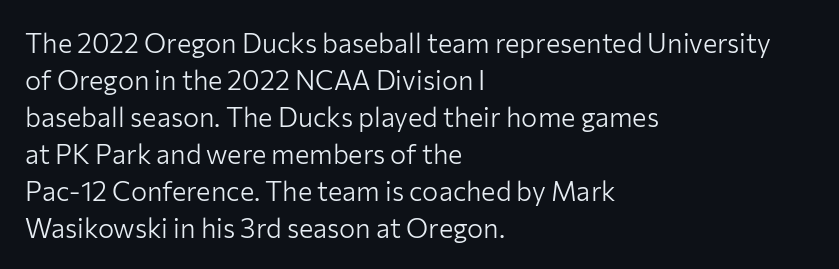
The image shows 27 px text type, upright; set left-aligned, normal line spacing (1.37x), normal letter spacing, not underlined.
